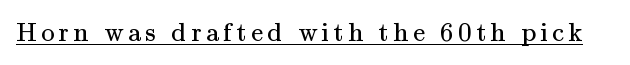
Q: Is the text bold? A: No.
Q: Is the text italic (slanted)? A: No, it is upright.
Q: Is the text underlined? A: Yes.
